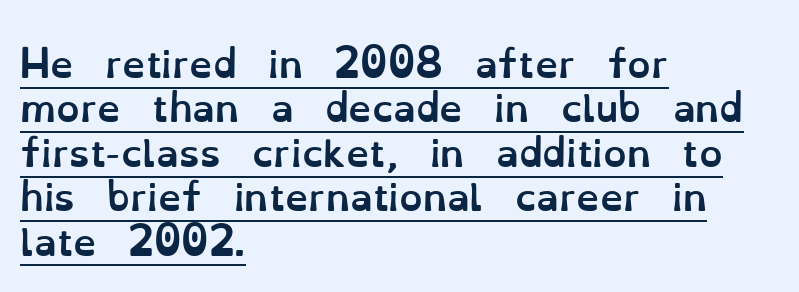
{"italic": "no", "bold": "yes", "weight": "semibold", "width": "normal", "stroke_contrast": "low", "x_height": "small", "monospaced": "no", "underline": "yes", "align": "left", "line_spacing_ratio": 1.2, "letter_spacing": "normal", "letter_spacing_em": 0.0, "glyph_px": 37}
